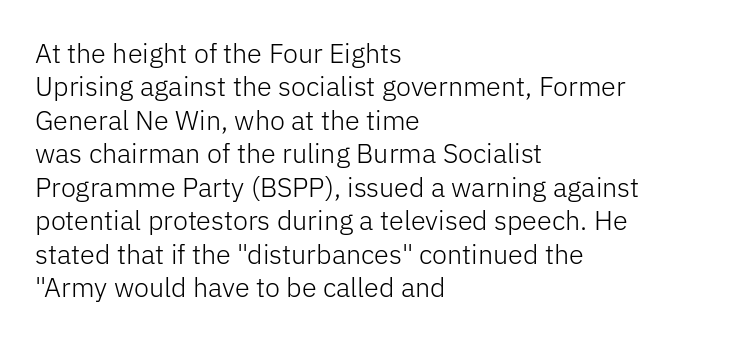
No letter is thick-stroked: the sample isn't bold. This rendering leaves character spacing at its baseline value. A bare baseline throughout the passage. Line beginnings align vertically; line endings do not. This sample uses an upright cut, with every glyph sitting square on the baseline.
